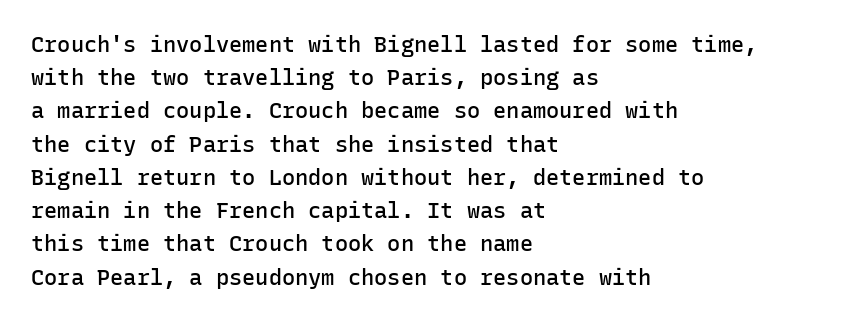
Q: Is the text bold? A: Semi-bold.
Q: Is the text italic (slanted)? A: No, it is upright.
Q: Is the text underlined? A: No.
Q: How is the paragraph aligned? A: Left-aligned.
Q: Is the spacing between letters normal or unusually wide? A: Normal.
Q: Is the spacing between lines tight, normal or loose? A: Normal.
